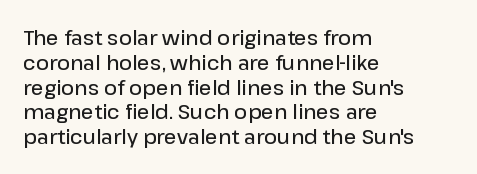
Where is the straight margin? On the left. These words are printed semibold, heavier than regular yet not bold. Designer's note — italics off, roman on. The space beneath each line is pristine and unruled. Words appear dense and cohesive because spacing is normal.
